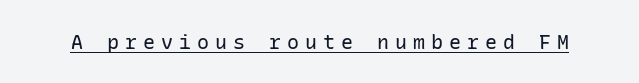
Q: Is the text bold? A: No.
Q: Is the text italic (slanted)? A: No, it is upright.
Q: Is the text underlined? A: Yes.
Q: Is the spacing between letters normal or unusually wide? A: Unusually wide.
